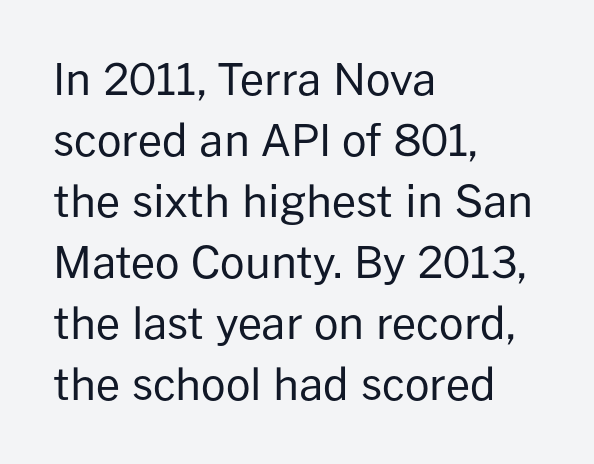
Q: Is the text bold? A: No.
Q: Is the text italic (slanted)? A: No, it is upright.
Q: Is the typeface a serif or a sans-serif typeface? A: Sans-serif.
Q: Is the text underlined? A: No.
Q: How is the paragraph aligned? A: Left-aligned.
Q: Is the spacing between letters normal or unusually wide? A: Normal.
Q: Is the spacing between lines tight, normal or loose? A: Normal.
Q: Width (condensed, normal, or wide)? A: Normal.
Q: Stroke contrast? A: Low.
Q: x-height? A: Medium.
Q: Monospaced? A: No.
